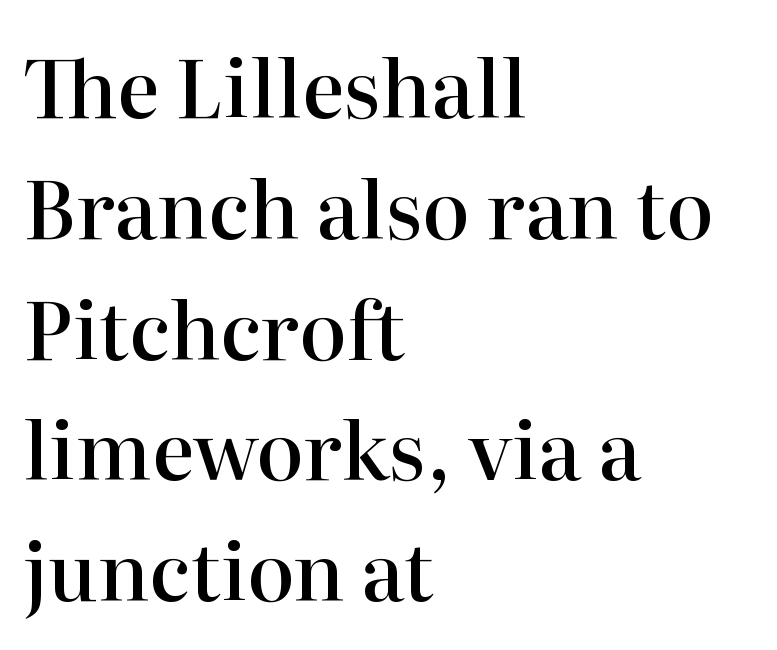
The rag falls on the right side of this text block. A semibold gives these letters moderate extra thickness, short of bold. In terms of posture, this sample is upright. The space beneath each line is pristine and unruled. The rendering keeps characters at their native spacing.
